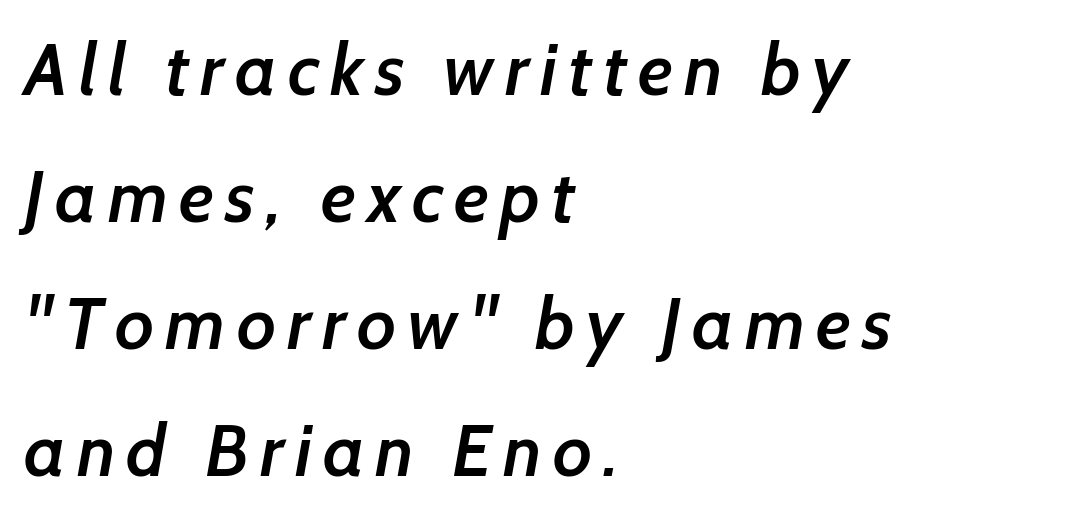
Q: Is the text bold? A: Semi-bold.
Q: Is the typeface a serif or a sans-serif typeface? A: Sans-serif.
Q: Is the text underlined? A: No.
Q: How is the paragraph aligned? A: Left-aligned.
Q: Width (condensed, normal, or wide)? A: Normal.
Q: Stroke contrast? A: Low.
Q: x-height? A: Medium.
Q: Monospaced? A: No.
